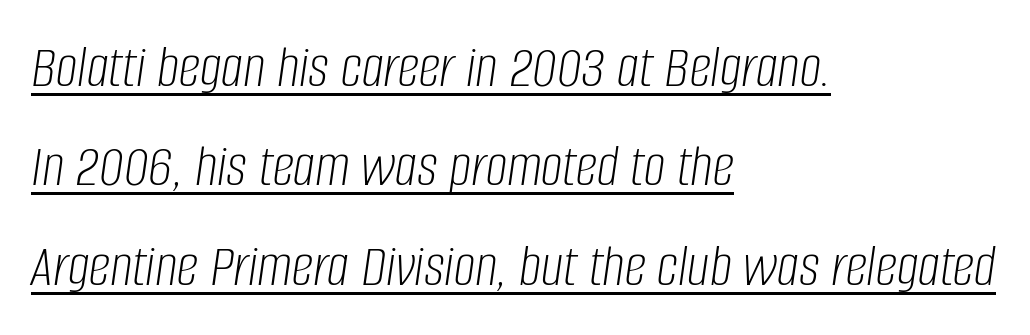
{"italic": "yes", "lean": "right", "slant_degrees": 8, "bold": "no", "weight": "light", "width": "condensed", "stroke_contrast": "low", "x_height": "large", "monospaced": "no", "underline": "yes", "align": "left", "line_spacing": "normal", "line_spacing_ratio": 1.63, "letter_spacing": "normal", "letter_spacing_em": 0.0, "glyph_px": 61}
